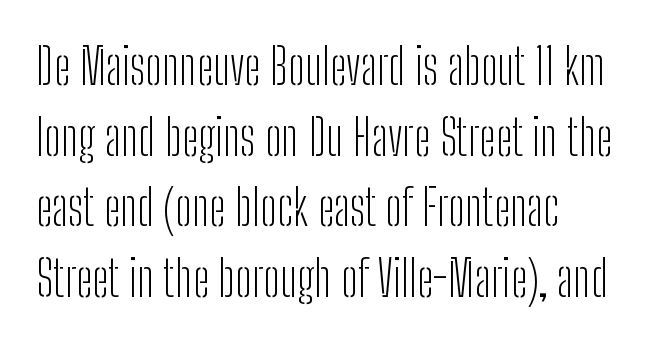
Think of a printed novel: that variable character pitch is what you see here. Tracking here is standard; glyphs follow each other at the usual distance. On a weight scale, this lands at 450 or below. The specimen reads as upright at a glance. Clear beneath every line of the passage.
